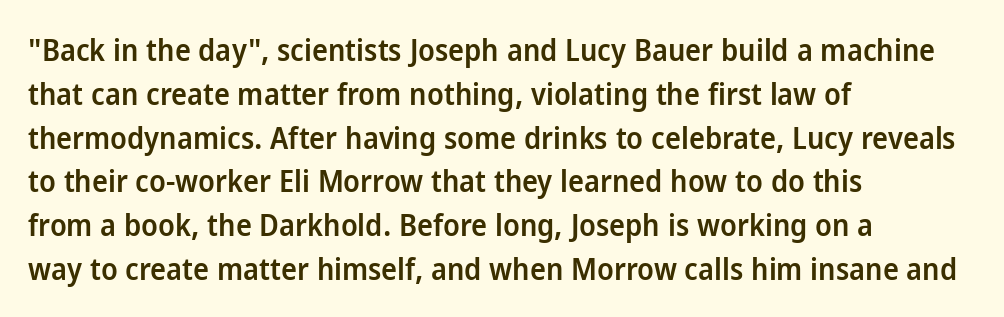
The image shows 30 px semibold sans-serif type, upright; set left-aligned, normal line spacing (1.46x), normal letter spacing, not underlined; low stroke contrast and a medium x-height.
